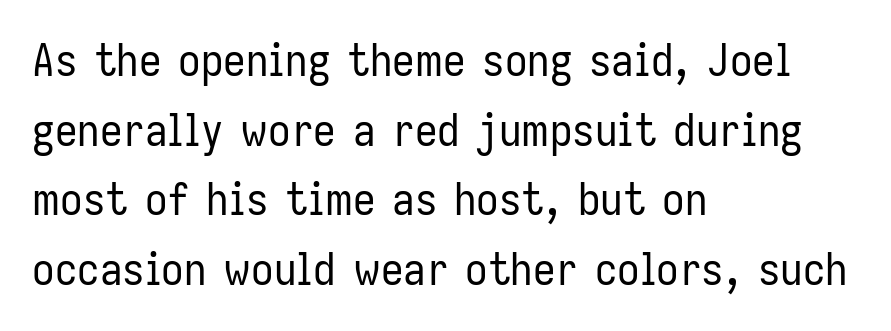
You could not count columns in this text — the font is proportionally spaced. The type is set solid horizontally, with unmodified tracking. Quick note: interline space is typical. No heavy texture on the line: the type isn't bold. Posture: vertical.
